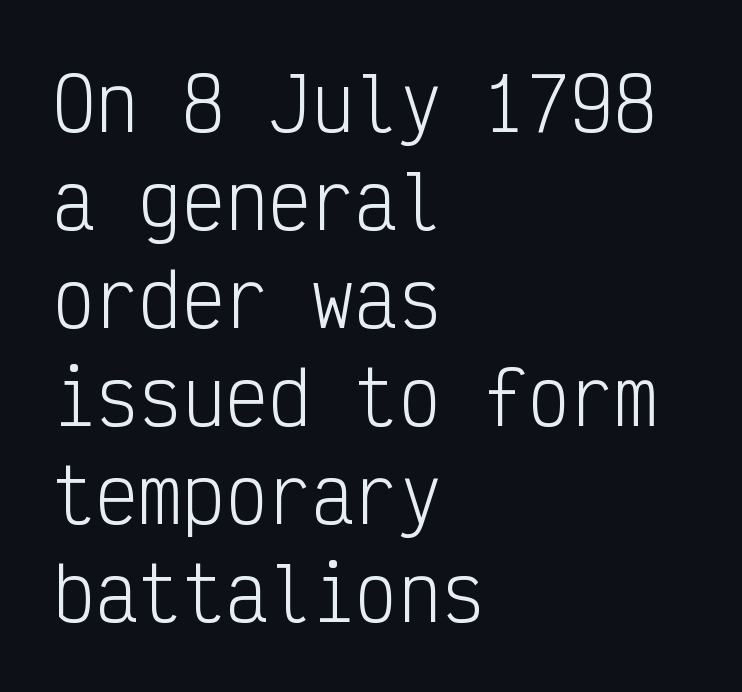
The image shows 72 px light, condensed sans-serif type, upright, monospaced; set left-aligned, normal line spacing (1.36x), normal letter spacing, not underlined; low stroke contrast and a medium x-height.
